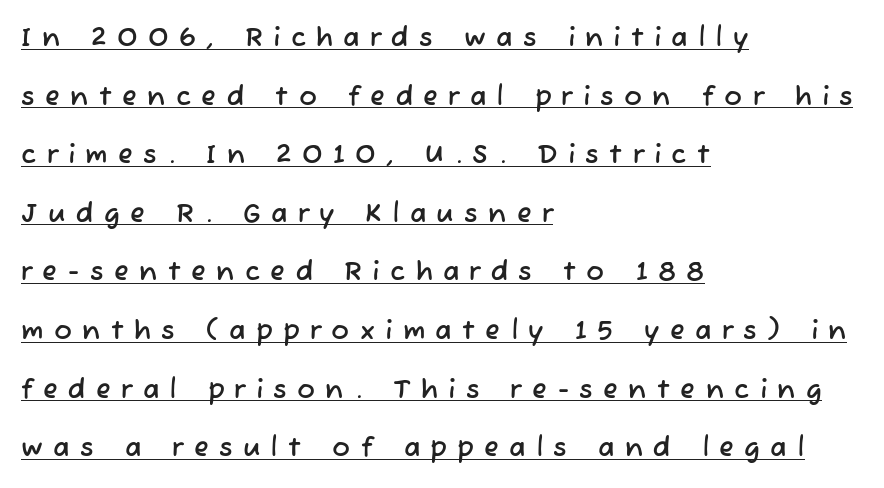
Alignment: flush left. Widely set lines give the paragraph a tall, airy silhouette. What decoration does the sample have? An underline. What stands out about the letter spacing? Its width — letters are far apart.
